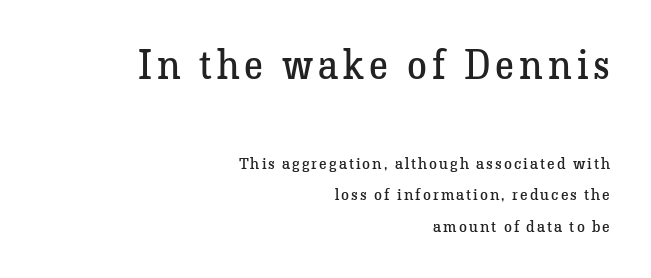
The image shows 40 px regular-weight serif type, upright; set right-aligned, loose line spacing (1.99x), not underlined; the first (top) block is 2.5x larger; low stroke contrast and a medium x-height.
